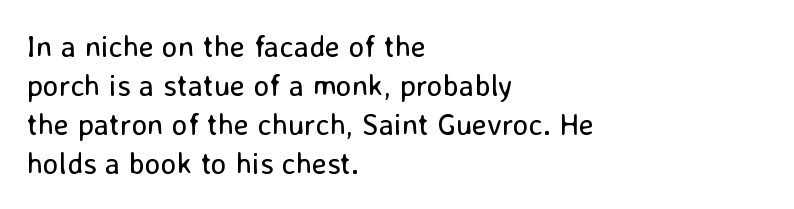
The space between consecutive lines is moderate. Letterform terminals end flat and unadorned throughout the passage. Between one letter and the next there's only the usual sliver of space. The area under the type is left untouched.
